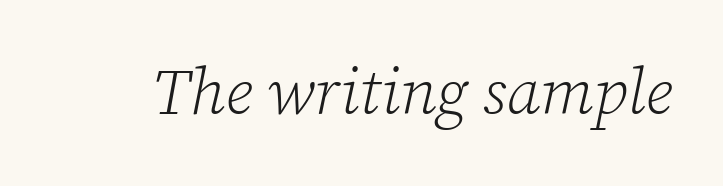
Q: Is the text bold? A: No.
Q: Is the text italic (slanted)? A: Yes, it leans right by about 12 degrees.
Q: Is the typeface a serif or a sans-serif typeface? A: Serif.
Q: Is the text underlined? A: No.
Q: Is the spacing between letters normal or unusually wide? A: Normal.
Q: Width (condensed, normal, or wide)? A: Normal.
Q: Stroke contrast? A: Low.
Q: x-height? A: Medium.
Q: Monospaced? A: No.
